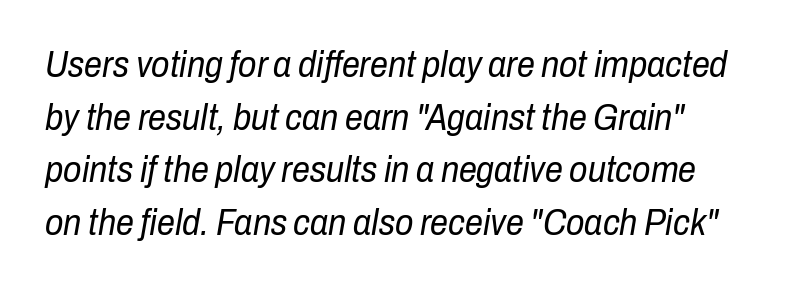
Do the characters align in a grid? No, the font is proportional. Letters rest on an invisible, unmarked baseline. The font sits on the lighter half of the weight spectrum, regular included. In terms of leading, this rendering sits right in the middle. Letter spacing: default.
